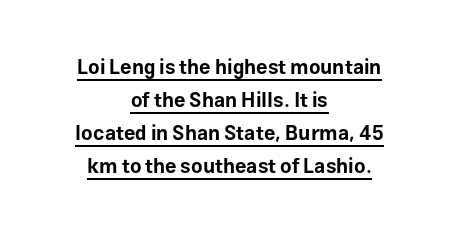
The image shows 20 px bold type, upright; set centered, normal line spacing (1.65x), normal letter spacing, underlined.
